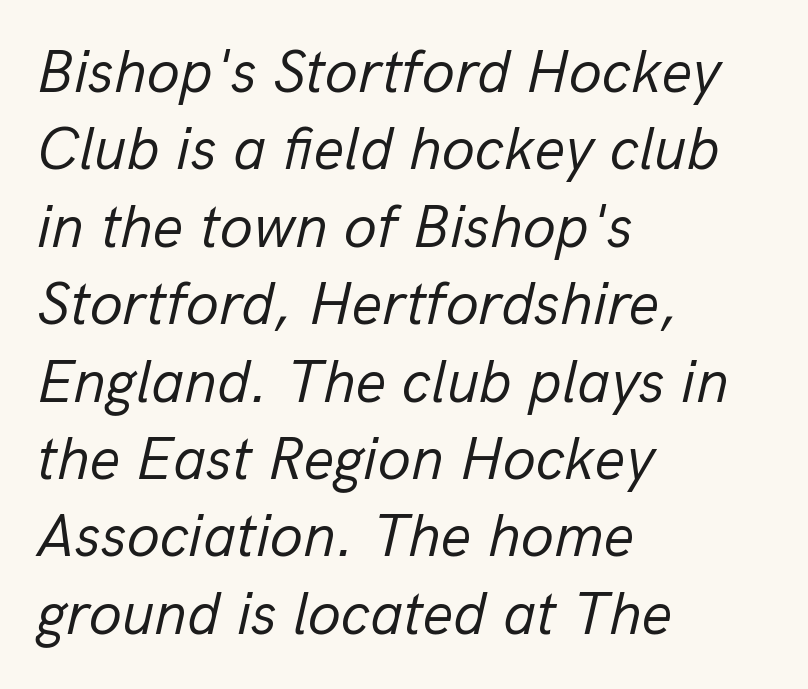
The image shows 60 px regular-weight type, italic (leaning right); set left-aligned, normal line spacing (1.29x), normal letter spacing, not underlined; low stroke contrast and a medium x-height.
